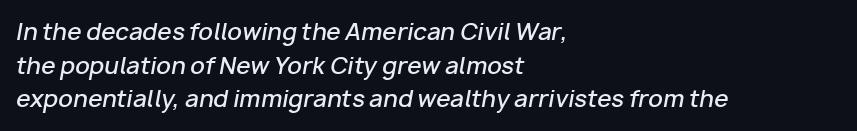
The image shows 23 px text type, italic (leaning right); set left-aligned, normal line spacing (1.46x), normal letter spacing, not underlined.
